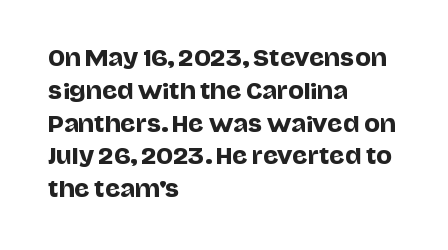
Whoever set this chose a conventional vertical rhythm. Quick note: not italic, upright. Only glyphs here, with clear space below each row. The horizontal fit of the characters is conventional and even. Notice how the passage keeps a crisp vertical edge on the left only.
